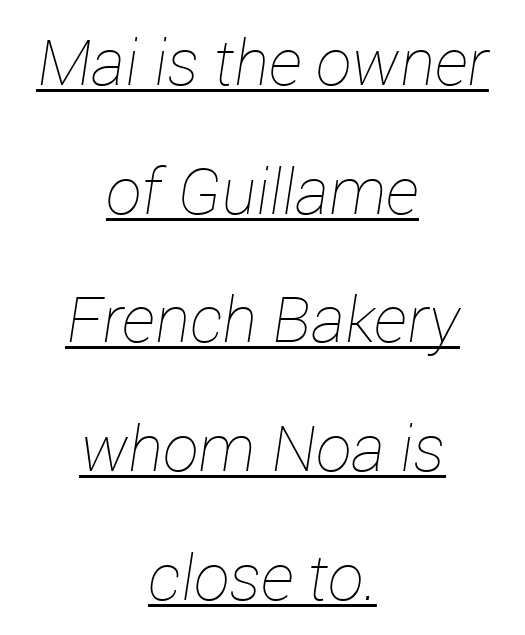
Q: Is the text bold? A: No.
Q: Is the text italic (slanted)? A: Yes, it leans right by about 12 degrees.
Q: Is the text underlined? A: Yes.
Q: How is the paragraph aligned? A: Centered.
Q: Is the spacing between letters normal or unusually wide? A: Normal.
Q: Is the spacing between lines tight, normal or loose? A: Loose.
Q: Width (condensed, normal, or wide)? A: Normal.
Q: Stroke contrast? A: Low.
Q: x-height? A: Medium.
Q: Monospaced? A: No.
